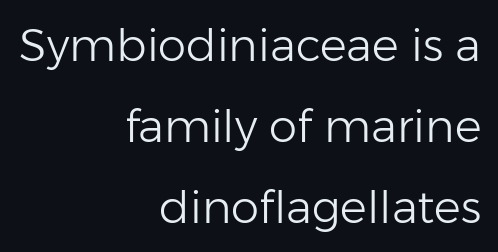
The letters sit at their default tracking, neither squeezed nor spread. Spacing verdict: proportional, widths tailored to each character. The designer went with a sans here, leaving each stem footless. The axis of the letterforms is exactly vertical.
